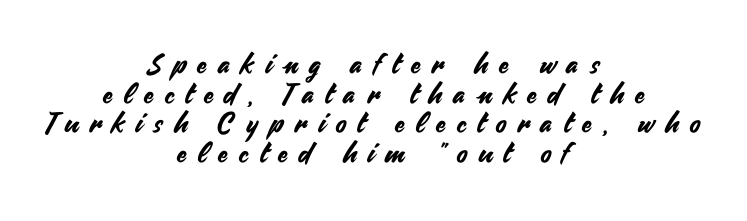
{"serif": "no", "width": "normal", "stroke_contrast": "medium", "x_height": "small", "monospaced": "no", "underline": "no", "align": "center", "line_spacing": "tight", "line_spacing_ratio": 1.06, "letter_spacing": "wide", "letter_spacing_em": 0.41, "glyph_px": 28}
